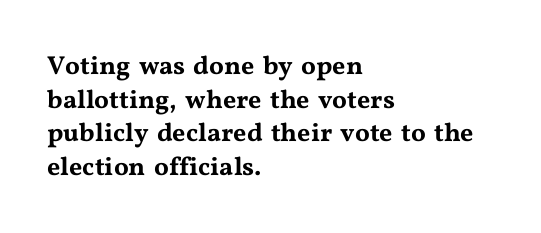
The image shows 26 px text type, upright; set left-aligned, normal line spacing (1.29x), normal letter spacing, not underlined.
